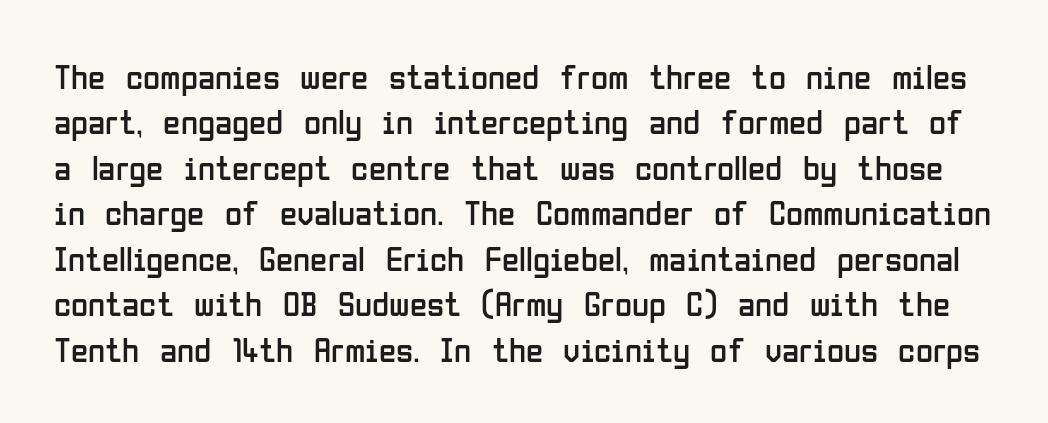
The weight would be labelled regular, book, light, or lighter still. Vertical strokes here are truly vertical. Grotesque or geometric, the face here clearly has no serifs. A typesetter would call this leading conventional body-copy spacing. Each word holds together tightly as a unit, with standard inter-letter gaps. A bare baseline throughout the passage.
